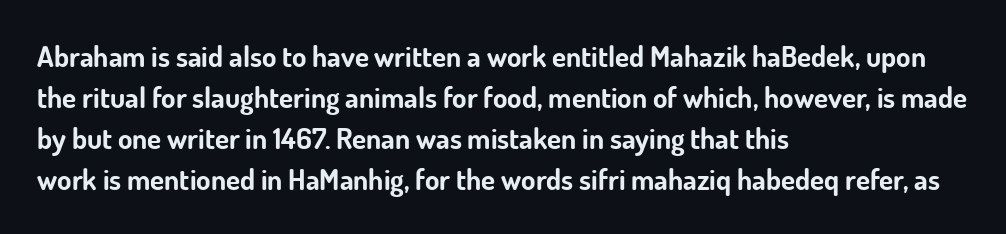
Short note: letters normally spaced. The letters stand upright; this is a roman face. Typeset ragged right — the left edge is the straight one. Regular leading. Lines of text with bare space underneath.
